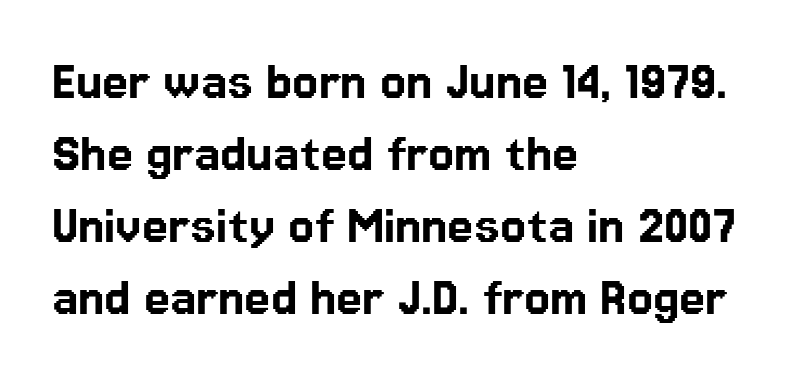
{"serif": "no", "italic": "no", "width": "normal", "stroke_contrast": "low", "x_height": "medium", "monospaced": "no", "underline": "no", "align": "left", "line_spacing_ratio": 1.22, "letter_spacing": "normal", "letter_spacing_em": 0.0, "glyph_px": 59}
